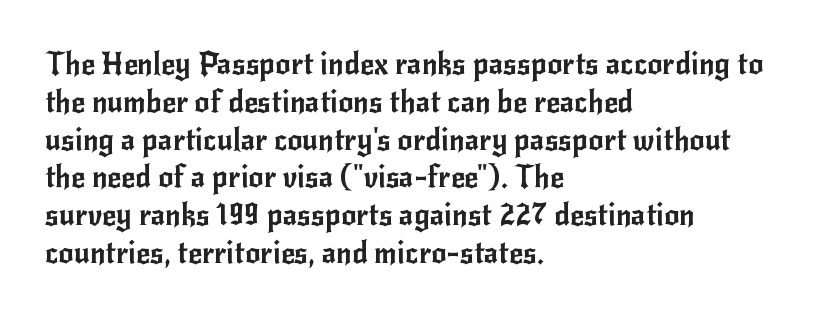
{"serif": "no", "italic": "no", "width": "normal", "stroke_contrast": "low", "x_height": "small", "monospaced": "no", "underline": "no", "align": "left", "line_spacing": "normal", "line_spacing_ratio": 1.26, "letter_spacing": "normal", "letter_spacing_em": 0.0, "glyph_px": 30}
